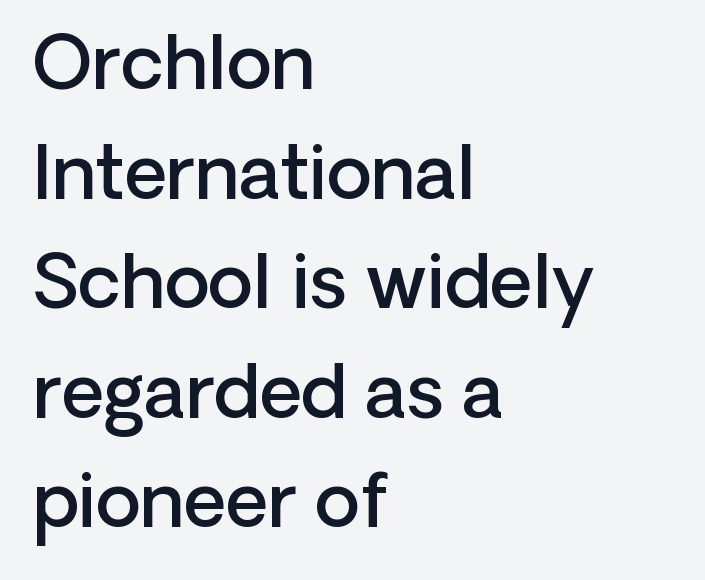
Q: Is the text bold? A: Semi-bold.
Q: Is the text italic (slanted)? A: No, it is upright.
Q: Is the typeface a serif or a sans-serif typeface? A: Sans-serif.
Q: Is the text underlined? A: No.
Q: How is the paragraph aligned? A: Left-aligned.
Q: Is the spacing between letters normal or unusually wide? A: Normal.
Q: Is the spacing between lines tight, normal or loose? A: Normal.
Q: Width (condensed, normal, or wide)? A: Normal.
Q: Stroke contrast? A: Low.
Q: x-height? A: Medium.
Q: Monospaced? A: No.
